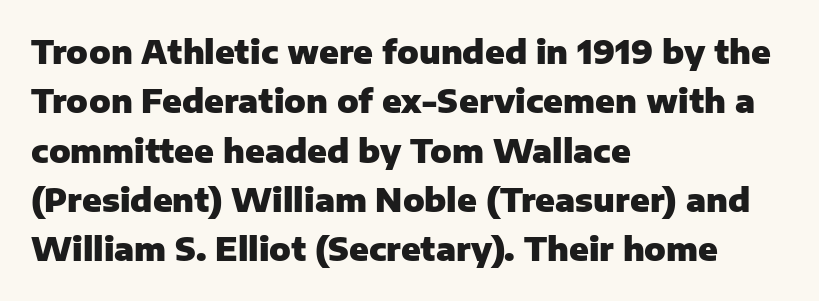
The image shows 32 px heavy sans-serif type, upright; set left-aligned, normal line spacing (1.54x), normal letter spacing, not underlined; low stroke contrast and a medium x-height.
